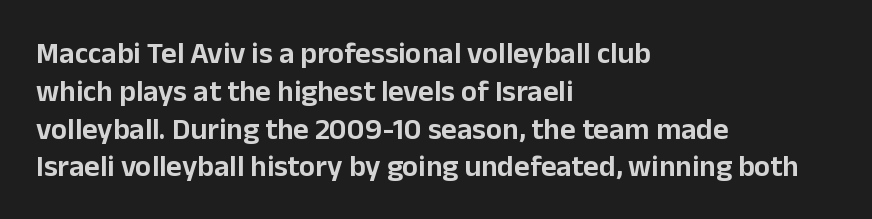
This sample has the flowing, uneven cadence of proportional lettering. Is there much room between lines? A standard amount, neither cramped nor airy. Nope, not italic — everything's standing straight. Type without underlining. Does the type have serifs? No, each stem ends abruptly.
